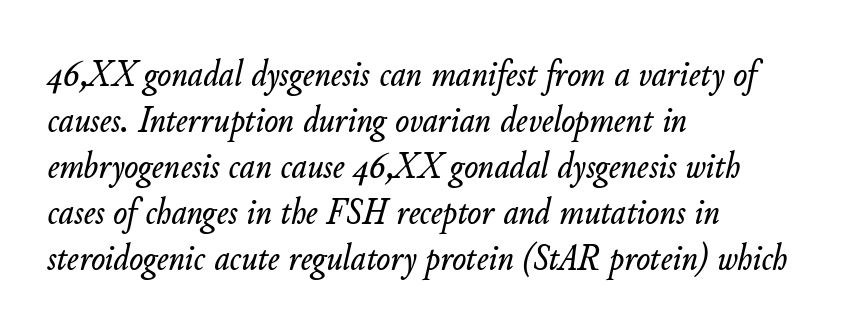
The image shows 37 px text type, italic (leaning right); set left-aligned, line spacing 1.24x, normal letter spacing, not underlined; low stroke contrast and a small x-height.
